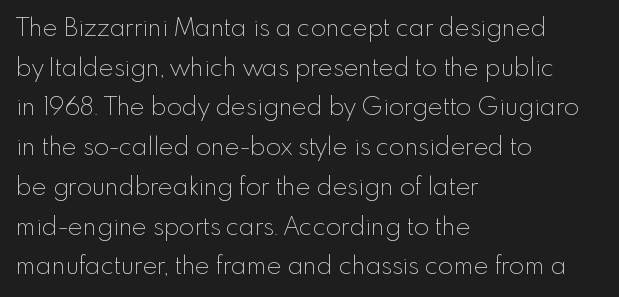
Q: Is the text bold? A: No.
Q: Is the text italic (slanted)? A: No, it is upright.
Q: Is the text underlined? A: No.
Q: How is the paragraph aligned? A: Left-aligned.
Q: Is the spacing between letters normal or unusually wide? A: Normal.
Q: Is the spacing between lines tight, normal or loose? A: Normal.
